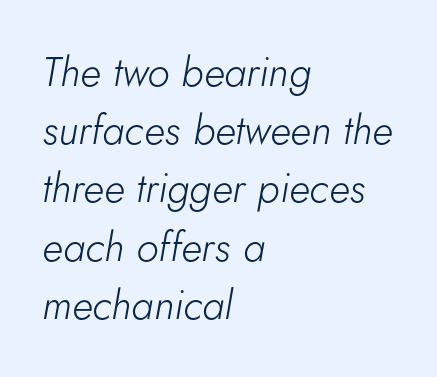
Q: Is the text bold? A: No.
Q: Is the text italic (slanted)? A: Yes, it leans right by about 5 degrees.
Q: Is the text underlined? A: No.
Q: How is the paragraph aligned? A: Left-aligned.
Q: Is the spacing between letters normal or unusually wide? A: Normal.
Q: Is the spacing between lines tight, normal or loose? A: Normal.
Q: Width (condensed, normal, or wide)? A: Normal.
Q: Stroke contrast? A: Low.
Q: x-height? A: Small.
Q: Monospaced? A: No.
